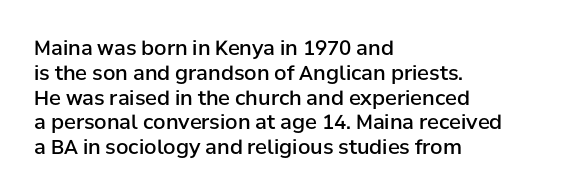
The image shows 20 px text type, upright; set left-aligned, line spacing 1.24x, normal letter spacing, not underlined.
